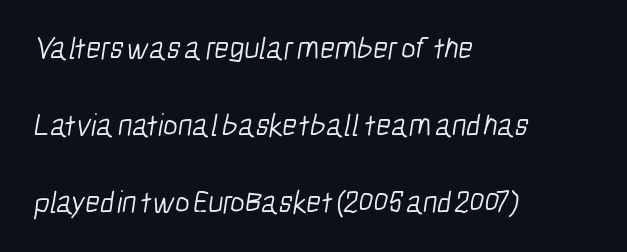
Q: Is the text bold? A: No.
Q: Is the typeface a serif or a sans-serif typeface? A: Sans-serif.
Q: Is the text underlined? A: No.
Q: How is the paragraph aligned? A: Left-aligned.
Q: Is the spacing between letters normal or unusually wide? A: Normal.
Q: Is the spacing between lines tight, normal or loose? A: Loose.
Q: Width (condensed, normal, or wide)? A: Condensed.
Q: Stroke contrast? A: Low.
Q: x-height? A: Medium.
Q: Monospaced? A: No.
